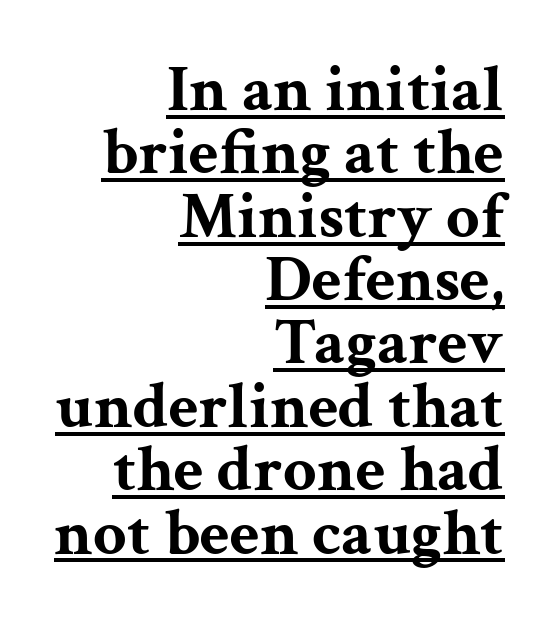
{"serif": "yes", "italic": "no", "bold": "yes", "weight": "bold", "width": "wide", "stroke_contrast": "medium", "x_height": "medium", "monospaced": "no", "underline": "yes", "align": "right", "line_spacing": "tight", "line_spacing_ratio": 0.96, "letter_spacing": "normal", "letter_spacing_em": 0.0, "glyph_px": 66}
